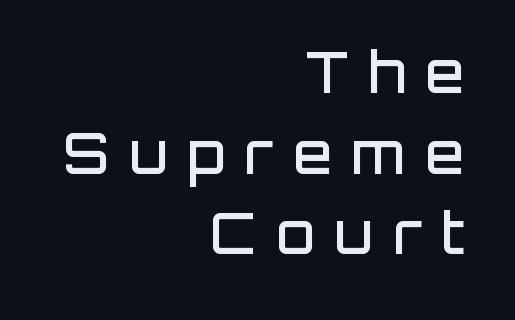
{"serif": "no", "italic": "no", "bold": "semi", "weight": "semibold", "width": "normal", "stroke_contrast": "low", "x_height": "large", "monospaced": "no", "underline": "no", "align": "right", "line_spacing": "normal", "line_spacing_ratio": 1.44, "letter_spacing": "wide", "letter_spacing_em": 0.35, "glyph_px": 56}
